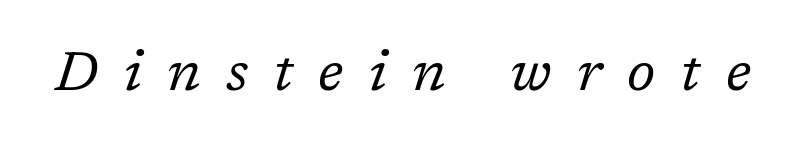
{"serif": "yes", "italic": "yes", "lean": "right", "slant_degrees": 17, "bold": "no", "weight": "regular", "width": "normal", "stroke_contrast": "low", "x_height": "medium", "monospaced": "no", "underline": "no", "letter_spacing": "wide", "letter_spacing_em": 0.45, "glyph_px": 56}
